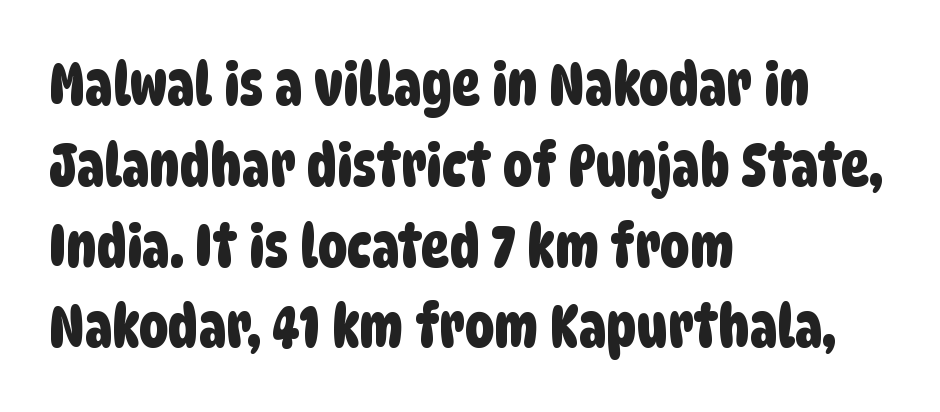
The image shows 59 px condensed sans-serif type; set left-aligned, normal line spacing (1.37x), normal letter spacing, not underlined; low stroke contrast and a large x-height.
